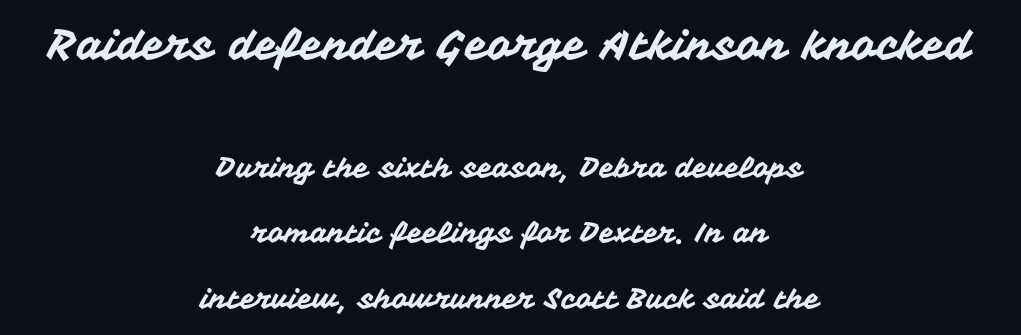
If you folded the block vertically in half, each line would mirror itself in length. Honestly, there is no underline to notice here at all. Large over small — that's the arrangement of the two blocks here. The face used here is a sans, in the tradition of grotesques and geometrics.
